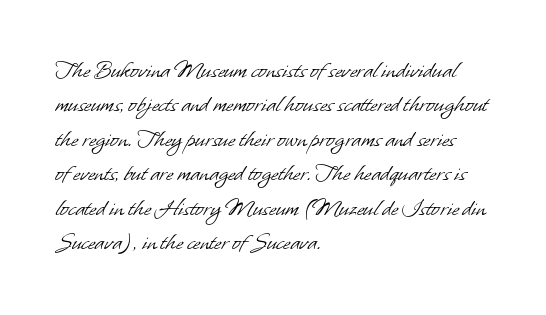
Q: Is the text bold? A: No.
Q: Is the text underlined? A: No.
Q: How is the paragraph aligned? A: Left-aligned.
Q: Is the spacing between letters normal or unusually wide? A: Normal.
Q: Is the spacing between lines tight, normal or loose? A: Normal.
